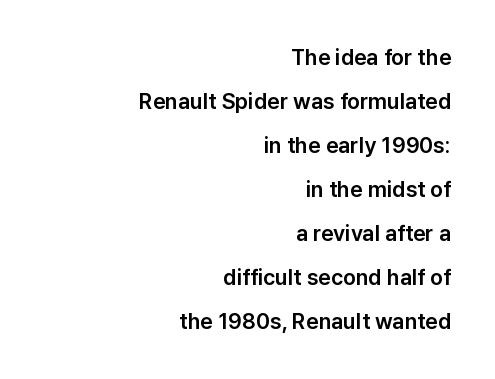
The image shows 22 px text type, upright; set right-aligned, loose line spacing (2.0x), normal letter spacing, not underlined.
